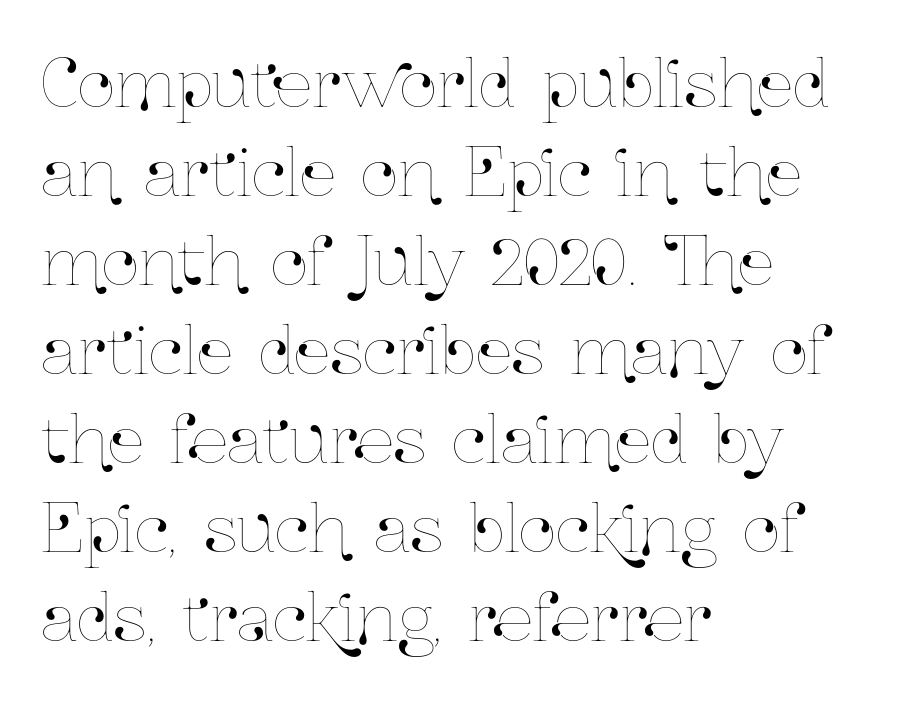
The image shows 65 px condensed type, upright; set left-aligned, normal line spacing (1.37x), normal letter spacing, not underlined; low stroke contrast and a medium x-height.
